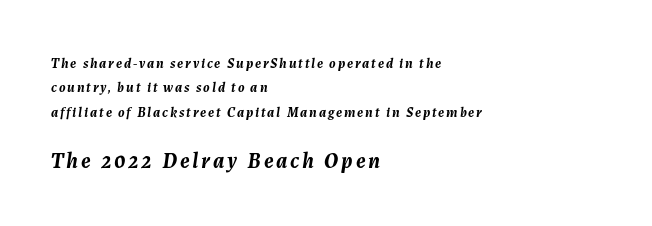
Q: Is the text bold? A: Yes.
Q: Is the text italic (slanted)? A: Yes, it leans right by about 7 degrees.
Q: Is the text underlined? A: No.
Q: How is the paragraph aligned? A: Left-aligned.
Q: Which block of text is set in a larger size, the first (top) or the second (bottom)? A: The second (bottom) one.
